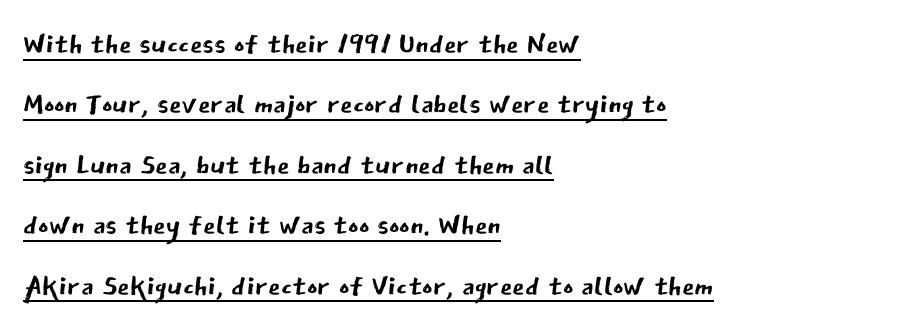
Q: Is the text bold? A: No.
Q: Is the text italic (slanted)? A: No, it is upright.
Q: Is the typeface a serif or a sans-serif typeface? A: Sans-serif.
Q: Is the text underlined? A: Yes.
Q: How is the paragraph aligned? A: Left-aligned.
Q: Is the spacing between letters normal or unusually wide? A: Normal.
Q: Is the spacing between lines tight, normal or loose? A: Normal.
Q: Width (condensed, normal, or wide)? A: Normal.
Q: Stroke contrast? A: Low.
Q: x-height? A: Medium.
Q: Monospaced? A: No.
